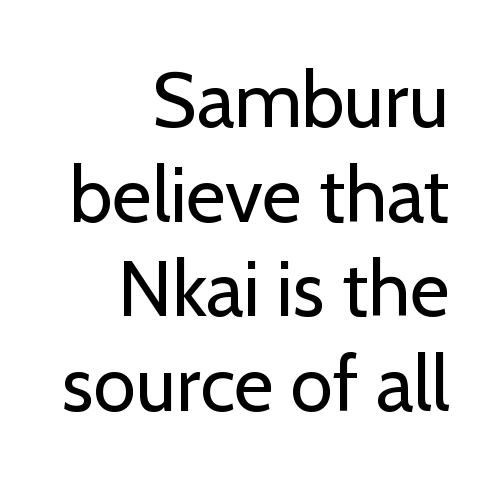
Q: Is the text bold? A: No.
Q: Is the text italic (slanted)? A: No, it is upright.
Q: Is the typeface a serif or a sans-serif typeface? A: Sans-serif.
Q: Is the text underlined? A: No.
Q: How is the paragraph aligned? A: Right-aligned.
Q: Is the spacing between letters normal or unusually wide? A: Normal.
Q: Width (condensed, normal, or wide)? A: Normal.
Q: Stroke contrast? A: Low.
Q: x-height? A: Medium.
Q: Monospaced? A: No.
